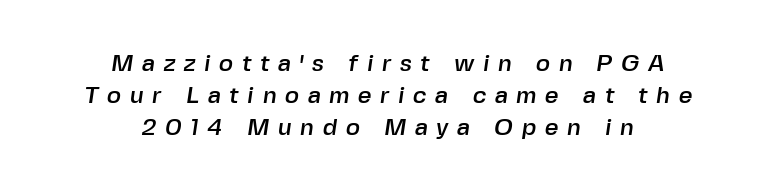
The image shows 24 px text type; set centered, normal line spacing (1.34x), unusually wide letter spacing (+0.35 em), not underlined.
